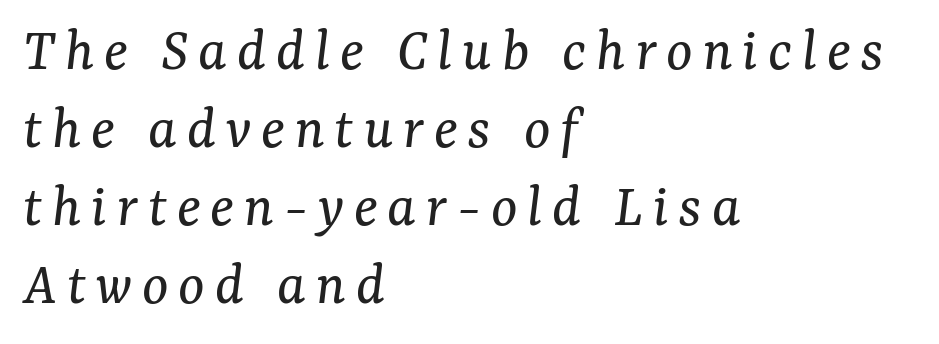
Short and long lines alike share a common starting point at left. Do the characters align in a grid? No, the font is proportional. The typography opts for an oblique posture over an upright one. Stem width sits at or under what a default text font uses. Students, observe: this is what conventionally led text looks like. This rendering features lettering with no underline.
